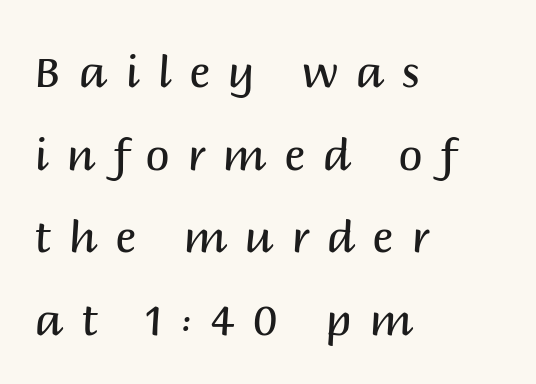
Q: Is the text bold? A: No.
Q: Is the text italic (slanted)? A: Yes.
Q: Is the typeface a serif or a sans-serif typeface? A: Sans-serif.
Q: Is the text underlined? A: No.
Q: How is the paragraph aligned? A: Left-aligned.
Q: Is the spacing between letters normal or unusually wide? A: Unusually wide.
Q: Width (condensed, normal, or wide)? A: Normal.
Q: Stroke contrast? A: Medium.
Q: x-height? A: Large.
Q: Monospaced? A: No.
